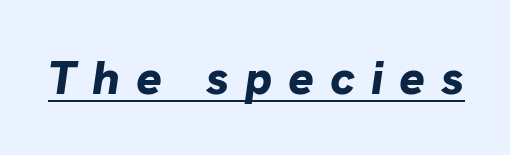
Compared with typical body copy, the letter spacing here is much looser. This sample has the flowing, uneven cadence of proportional lettering. Bold? Absolutely — the strokes are thick and heavy. In terms of posture, this sample is oblique.
